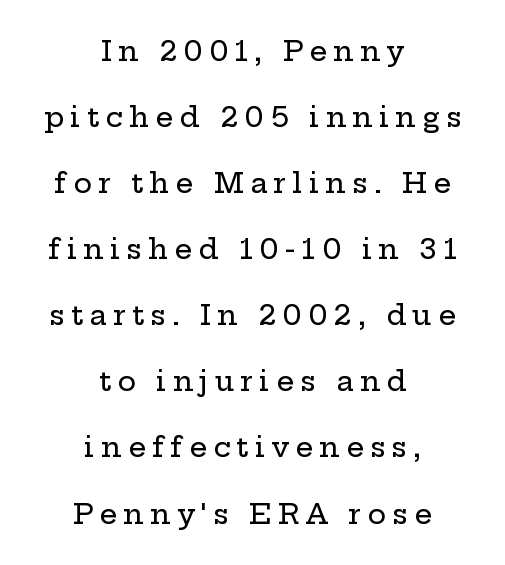
{"serif": "yes", "italic": "no", "width": "wide", "stroke_contrast": "low", "x_height": "medium", "monospaced": "no", "underline": "no", "align": "center", "line_spacing": "loose", "line_spacing_ratio": 2.36, "letter_spacing": "wide", "letter_spacing_em": 0.22, "glyph_px": 28}
